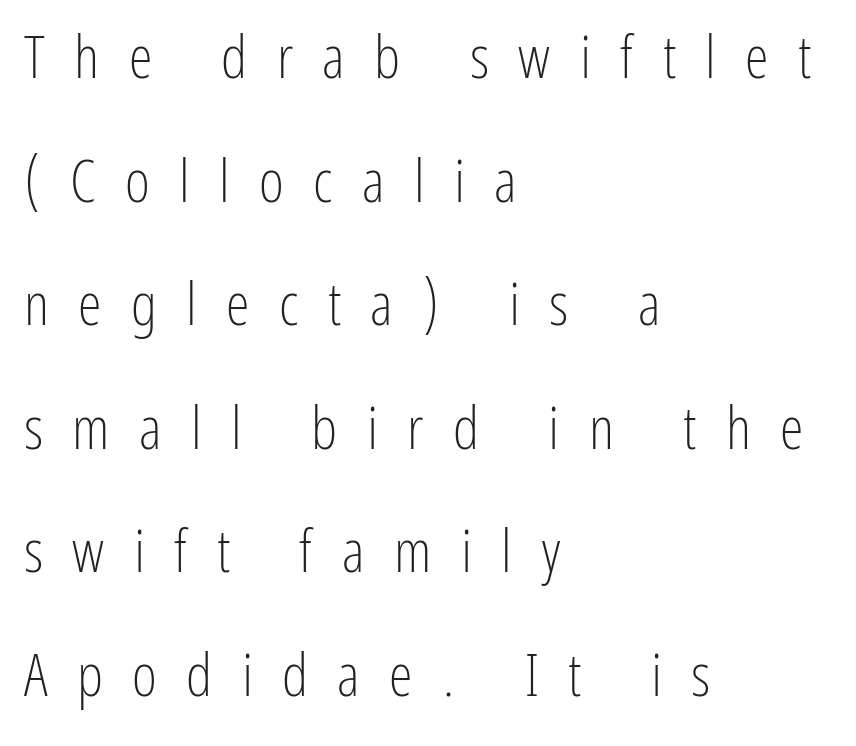
The image shows 60 px light, condensed sans-serif type, upright; set left-aligned, loose line spacing (2.06x), unusually wide letter spacing (+0.49 em), not underlined; low stroke contrast and a medium x-height.
